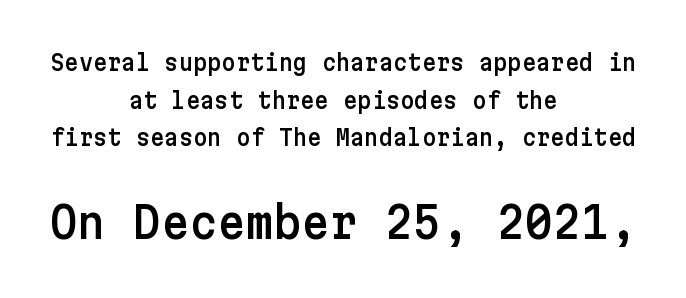
The image shows 43 px sans-serif type, upright; set centered, line spacing 1.71x, normal letter spacing, not underlined; the second (bottom) block is 1.95x larger; low stroke contrast and a medium x-height.
